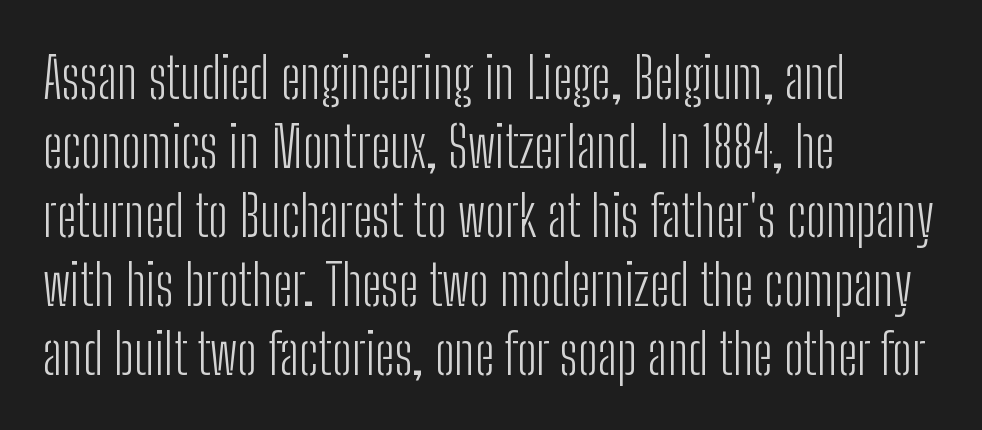
{"serif": "no", "italic": "no", "bold": "no", "weight": "light", "width": "condensed", "stroke_contrast": "low", "x_height": "medium", "monospaced": "no", "underline": "no", "align": "left", "line_spacing_ratio": 1.23, "letter_spacing": "normal", "letter_spacing_em": 0.0, "glyph_px": 56}
